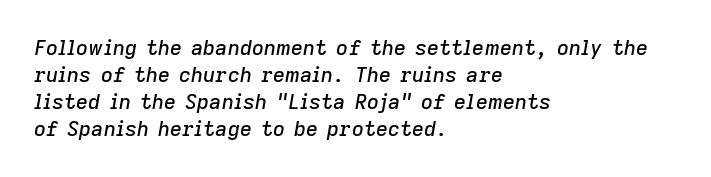
Notice how the passage keeps a crisp vertical edge on the left only. These lines sit exactly where default settings would place them. If you drew a line through each stem, it would be angled. Each row of text sits above clean, open space. What stands out about the letter spacing? Nothing — it is the standard amount.
